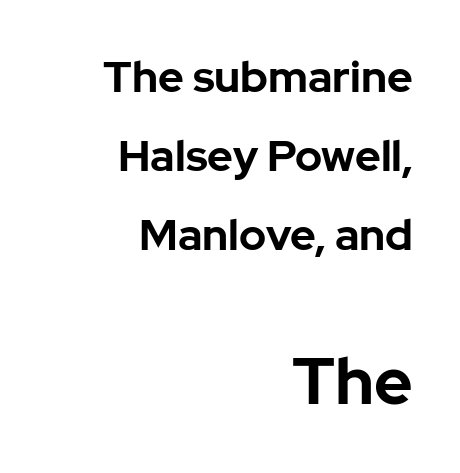
The image shows 66 px bold sans-serif type, upright; set right-aligned, line spacing 1.79x, normal letter spacing, not underlined; the second (bottom) block is 1.5x larger; low stroke contrast and a medium x-height.
